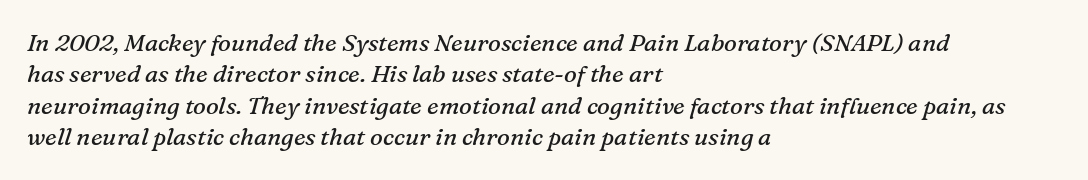
Compared with typical body copy, the letter spacing here is the same. Check under the words: just untouched page. Reading down the column, the eye jumps a familiar distance to each next line. Caption: face not bold, strokes unweighted. Leftover space on each line is placed entirely after the last word. Yep, that's italic — everything's leaning.
